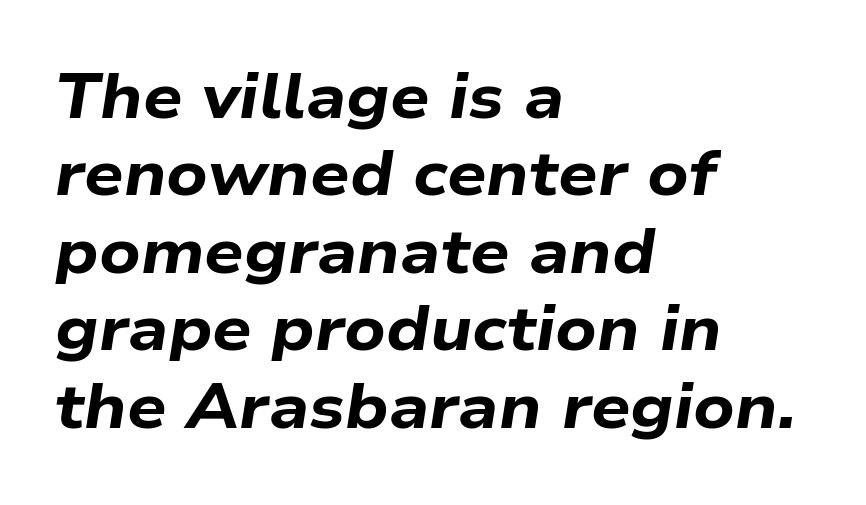
In terms of leading, this rendering sits right in the middle. Nobody touched the tracking dial on this one. Observe the lean: these are italic letterforms. All the whitespace from short lines collects on the right. The passage shown is typed in a proportional face where columns would drift.
